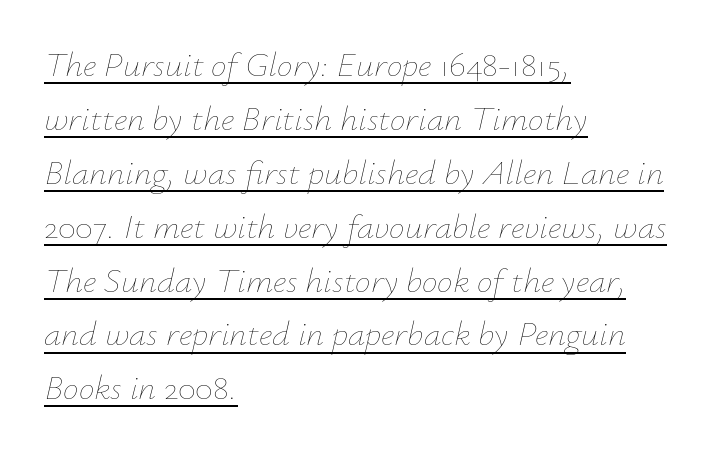
Q: Is the text bold? A: No.
Q: Is the text italic (slanted)? A: Yes, it leans right by about 12 degrees.
Q: Is the text underlined? A: Yes.
Q: How is the paragraph aligned? A: Left-aligned.
Q: Is the spacing between letters normal or unusually wide? A: Normal.
Q: Is the spacing between lines tight, normal or loose? A: Normal.
Q: Width (condensed, normal, or wide)? A: Normal.
Q: Stroke contrast? A: Low.
Q: x-height? A: Small.
Q: Monospaced? A: No.
